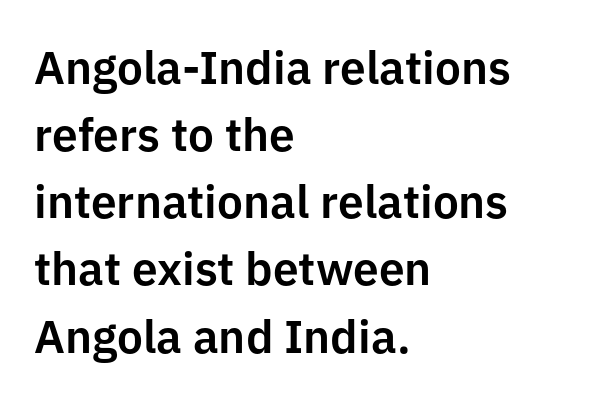
{"serif": "no", "italic": "no", "width": "normal", "stroke_contrast": "low", "x_height": "medium", "monospaced": "no", "underline": "no", "align": "left", "line_spacing": "normal", "line_spacing_ratio": 1.46, "letter_spacing": "normal", "letter_spacing_em": 0.0, "glyph_px": 46}
